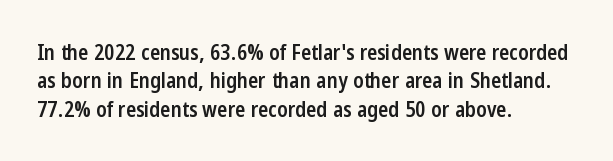
{"italic": "no", "bold": "semi", "underline": "no", "align": "left", "line_spacing": "normal", "line_spacing_ratio": 1.35, "letter_spacing": "normal", "letter_spacing_em": 0.0, "glyph_px": 21}
